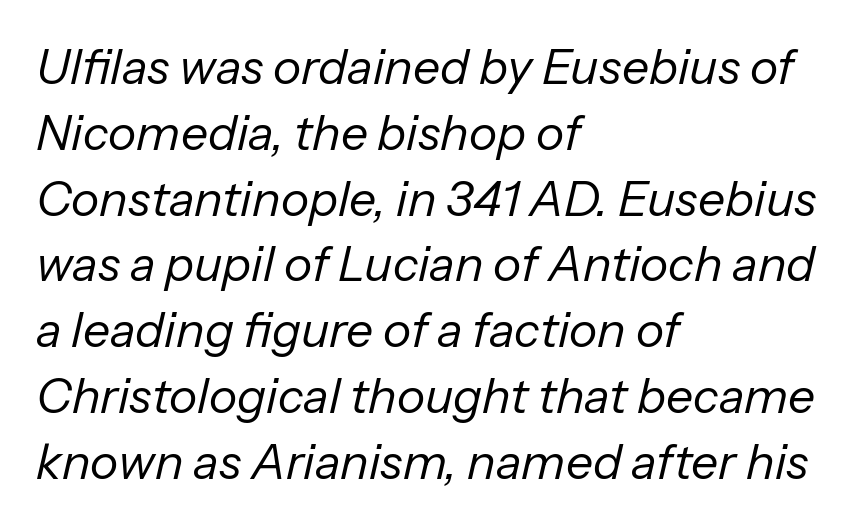
{"italic": "yes", "lean": "right", "slant_degrees": 13, "bold": "no", "weight": "regular", "width": "normal", "stroke_contrast": "low", "x_height": "medium", "monospaced": "no", "underline": "no", "align": "left", "line_spacing": "normal", "line_spacing_ratio": 1.37, "letter_spacing": "normal", "letter_spacing_em": 0.0, "glyph_px": 48}
